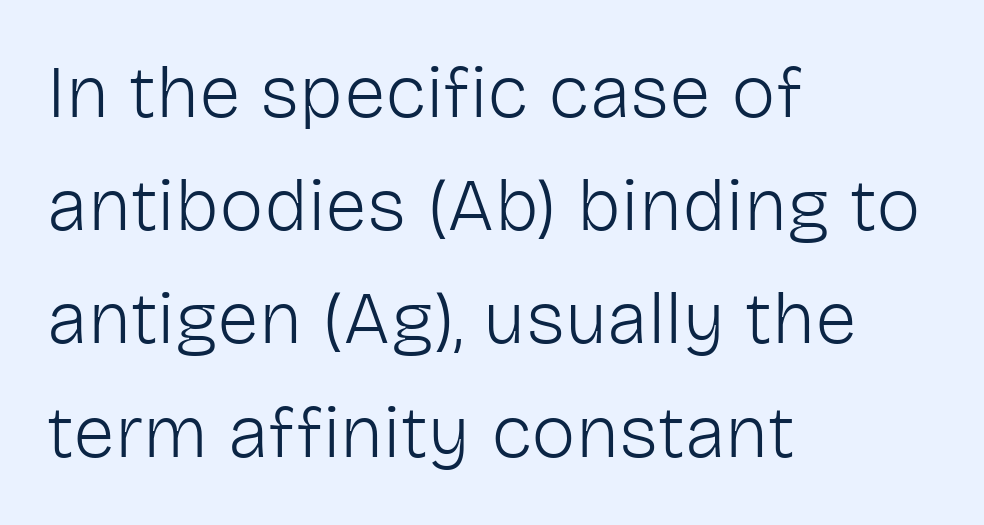
{"serif": "no", "italic": "no", "bold": "no", "weight": "light", "width": "normal", "stroke_contrast": "low", "x_height": "medium", "monospaced": "no", "underline": "no", "align": "left", "line_spacing": "normal", "line_spacing_ratio": 1.51, "letter_spacing": "normal", "letter_spacing_em": 0.0, "glyph_px": 75}
